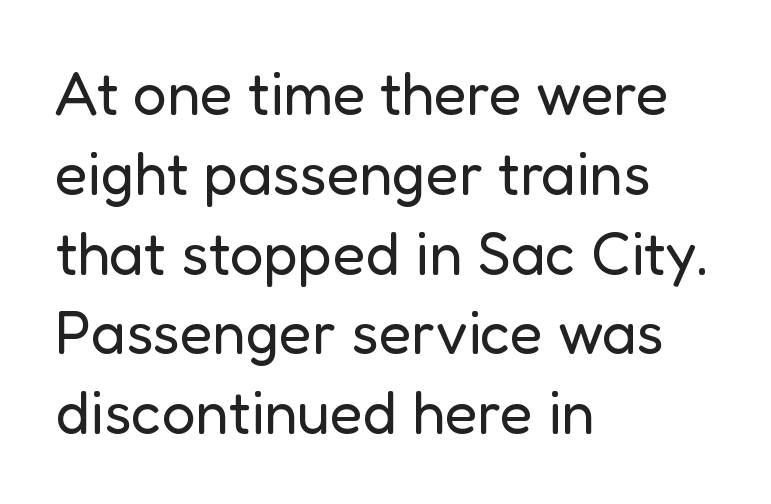
Q: Is the text bold? A: No.
Q: Is the text italic (slanted)? A: No, it is upright.
Q: Is the typeface a serif or a sans-serif typeface? A: Sans-serif.
Q: Is the text underlined? A: No.
Q: How is the paragraph aligned? A: Left-aligned.
Q: Is the spacing between letters normal or unusually wide? A: Normal.
Q: Is the spacing between lines tight, normal or loose? A: Normal.
Q: Width (condensed, normal, or wide)? A: Normal.
Q: Stroke contrast? A: Low.
Q: x-height? A: Medium.
Q: Monospaced? A: No.
